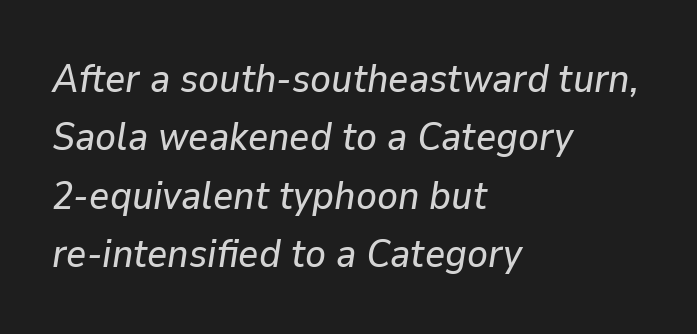
Quick note: underline off. Each letter keeps its own natural width here, so spacing adapts to shape. Leftover space on each line is placed entirely after the last word. Does the lettering tilt? It does — this is italic. Look at the tracking — it's just the regular setting, nothing added. The vertical gap from one line to the next is medium.
